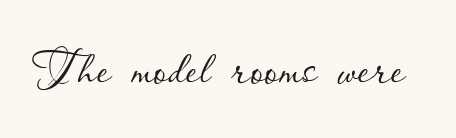
Q: Is the text bold? A: No.
Q: Is the text italic (slanted)? A: Yes.
Q: Is the text underlined? A: No.
Q: Is the spacing between letters normal or unusually wide? A: Normal.
Q: Width (condensed, normal, or wide)? A: Normal.
Q: Stroke contrast? A: Low.
Q: x-height? A: Small.
Q: Monospaced? A: No.
